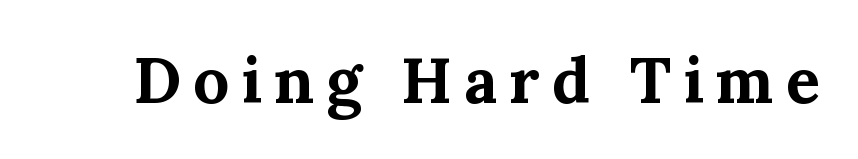
A full-strength bold gives these letters their thick strokes. Ordinary non-slanted type is in use. Is this a sans? No — the strokes have serifs. The passage shown is not underscored anywhere.
